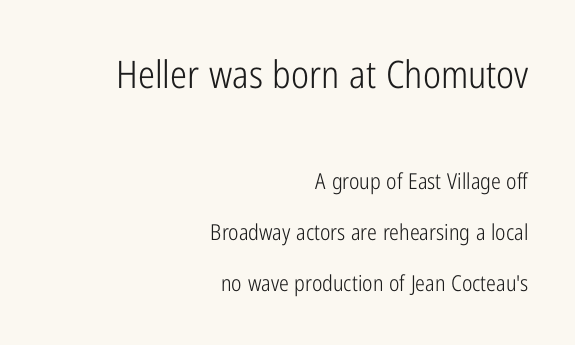
{"serif": "no", "italic": "no", "bold": "no", "weight": "light", "width": "condensed", "stroke_contrast": "low", "x_height": "medium", "monospaced": "no", "underline": "no", "align": "right", "line_spacing": "loose", "line_spacing_ratio": 2.31, "letter_spacing": "normal", "letter_spacing_em": 0.0, "larger_block": "first", "size_ratio": 1.73, "glyph_px": 38}
